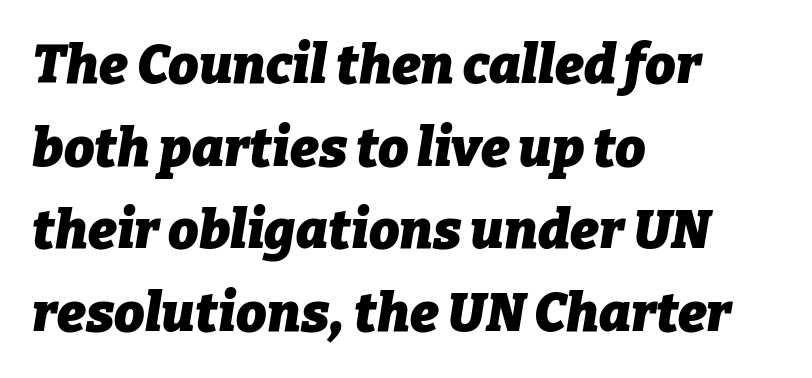
Descenders are the only things crossing below the line. Italic? Definitely — the glyphs are oblique. Compared with typical body copy, the letter spacing here is the same. Short and long lines alike share a common starting point at left. This sample has the flowing, uneven cadence of proportional lettering. Students, this is bold: see how much ink each stroke carries.
